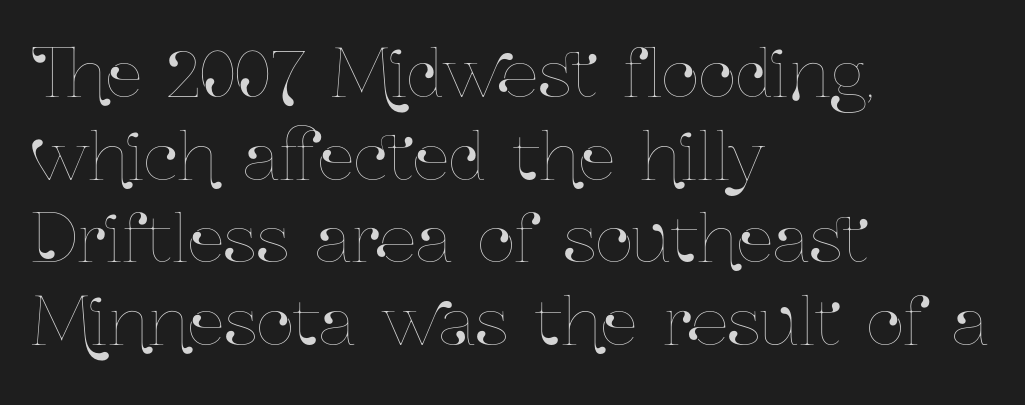
The image shows 65 px condensed type, upright; set left-aligned, normal line spacing (1.27x), normal letter spacing, not underlined; low stroke contrast and a medium x-height.
